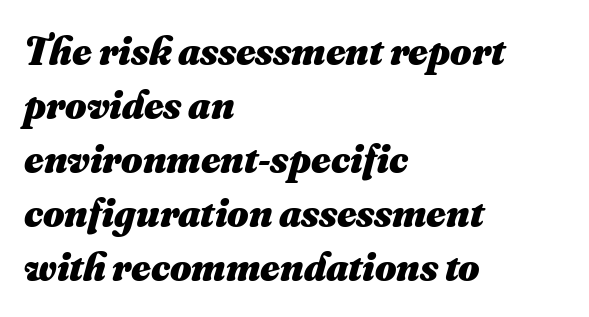
The image shows 41 px heavy type; set left-aligned, normal line spacing (1.32x), normal letter spacing, not underlined; medium stroke contrast and a small x-height.
